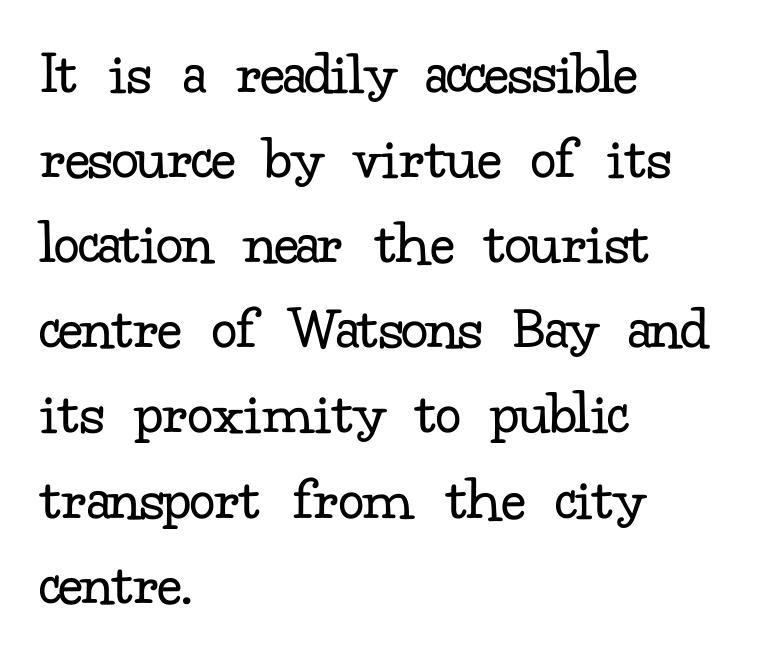
The passage shown is not underscored anywhere. No extra tracking has been applied to these lines. Reading down the block, your eye returns to a fixed left position each line. These glyphs show unthickened strokes, regular width or finer.
